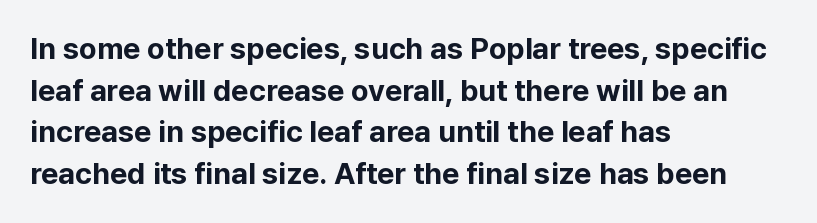
Q: Is the text bold? A: Yes.
Q: Is the text italic (slanted)? A: No, it is upright.
Q: Is the typeface a serif or a sans-serif typeface? A: Sans-serif.
Q: Is the text underlined? A: No.
Q: How is the paragraph aligned? A: Left-aligned.
Q: Is the spacing between letters normal or unusually wide? A: Normal.
Q: Is the spacing between lines tight, normal or loose? A: Normal.
Q: Width (condensed, normal, or wide)? A: Normal.
Q: Stroke contrast? A: Low.
Q: x-height? A: Medium.
Q: Monospaced? A: No.
